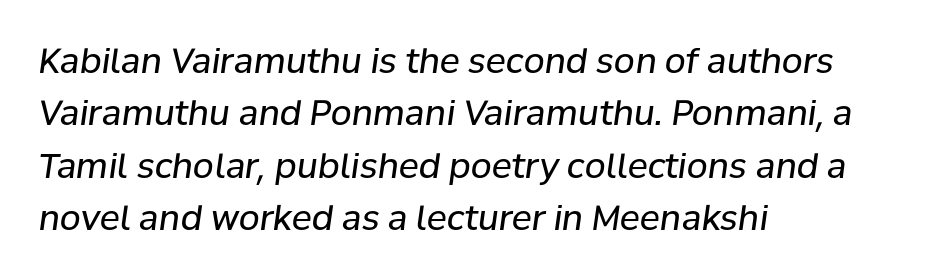
The image shows 34 px regular-weight type, italic (leaning right); set left-aligned, normal line spacing (1.54x), normal letter spacing, not underlined; low stroke contrast and a medium x-height.
